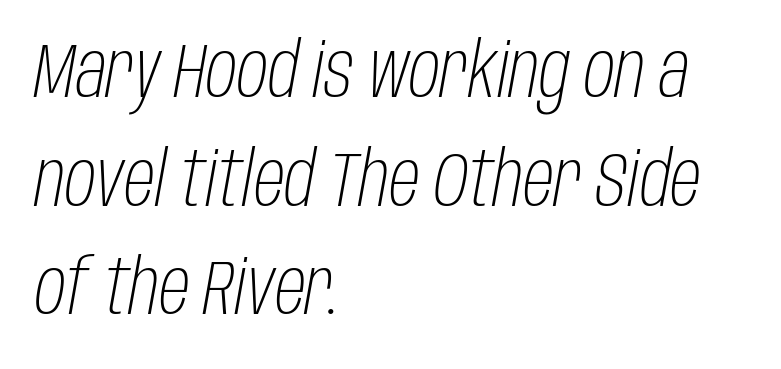
The image shows 77 px light, condensed type, italic (leaning right); set left-aligned, normal line spacing (1.41x), normal letter spacing, not underlined; low stroke contrast and a large x-height.
